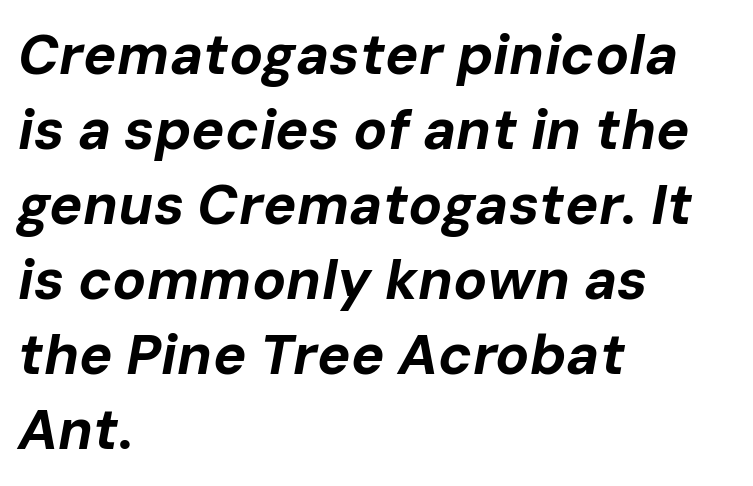
Q: Is the text bold? A: Yes.
Q: Is the text italic (slanted)? A: Yes, it leans right by about 10 degrees.
Q: Is the text underlined? A: No.
Q: How is the paragraph aligned? A: Left-aligned.
Q: Is the spacing between letters normal or unusually wide? A: Normal.
Q: Is the spacing between lines tight, normal or loose? A: Normal.
Q: Width (condensed, normal, or wide)? A: Normal.
Q: Stroke contrast? A: Low.
Q: x-height? A: Medium.
Q: Monospaced? A: No.
